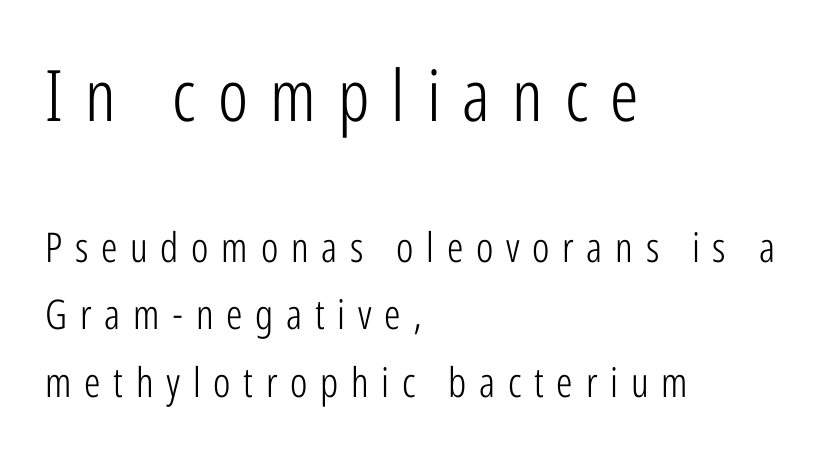
{"serif": "no", "italic": "no", "bold": "no", "weight": "light", "width": "condensed", "stroke_contrast": "low", "x_height": "medium", "monospaced": "no", "underline": "no", "align": "left", "line_spacing": "normal", "line_spacing_ratio": 1.64, "letter_spacing": "wide", "letter_spacing_em": 0.31, "larger_block": "first", "size_ratio": 1.73, "glyph_px": 71}
